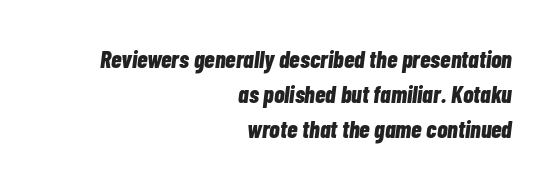
Inter-character spacing is left at the font's built-in metrics. Descender tails drop into unmarked territory. Typesetter's note: full bold, strokes at maximum text heaviness. The glyphs look as if they've been sheared to an angle. Casual observation: everything's shoved over to the right.
